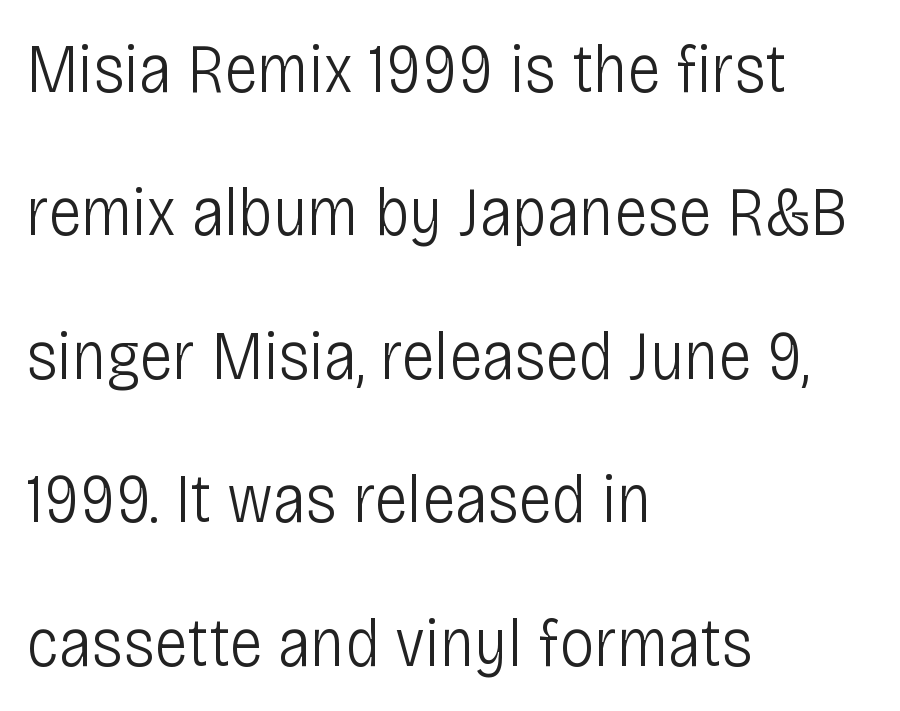
{"serif": "no", "italic": "no", "bold": "no", "weight": "light", "width": "condensed", "stroke_contrast": "low", "x_height": "large", "monospaced": "no", "underline": "no", "align": "left", "line_spacing": "loose", "line_spacing_ratio": 2.05, "letter_spacing": "normal", "letter_spacing_em": 0.0, "glyph_px": 70}
